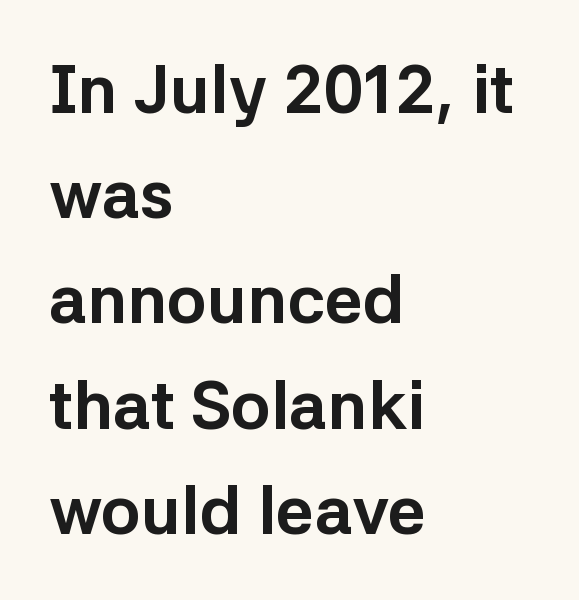
This block has exactly the height ordinary leading produces. These lines carry a lot of weight — the face is fully bold. Type without underlining. Is this a fixed-width face? No — the glyphs have proportional, varying widths. Horizontal alignment here is leftward, the default for most running prose. Characters follow at the spacing the type designer built in.
